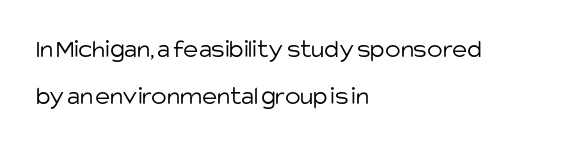
{"italic": "no", "bold": "no", "underline": "no", "align": "left", "line_spacing_ratio": 1.79, "letter_spacing": "normal", "letter_spacing_em": 0.0, "glyph_px": 26}
